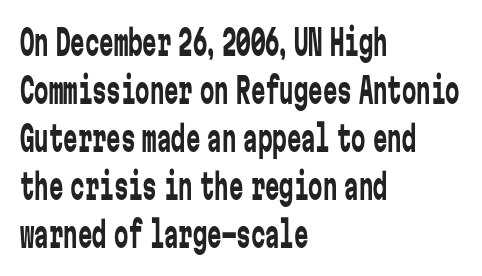
The image shows 36 px regular-weight, condensed sans-serif type, upright, monospaced; set left-aligned, normal line spacing (1.33x), normal letter spacing, not underlined; low stroke contrast and a medium x-height.
